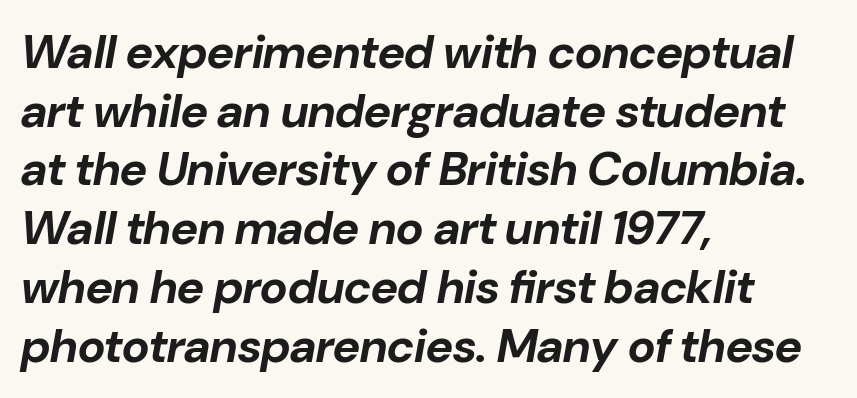
{"italic": "yes", "lean": "right", "slant_degrees": 10, "bold": "yes", "weight": "bold", "width": "normal", "stroke_contrast": "low", "x_height": "medium", "monospaced": "no", "underline": "no", "align": "left", "line_spacing": "normal", "line_spacing_ratio": 1.25, "letter_spacing": "normal", "letter_spacing_em": 0.0, "glyph_px": 47}
